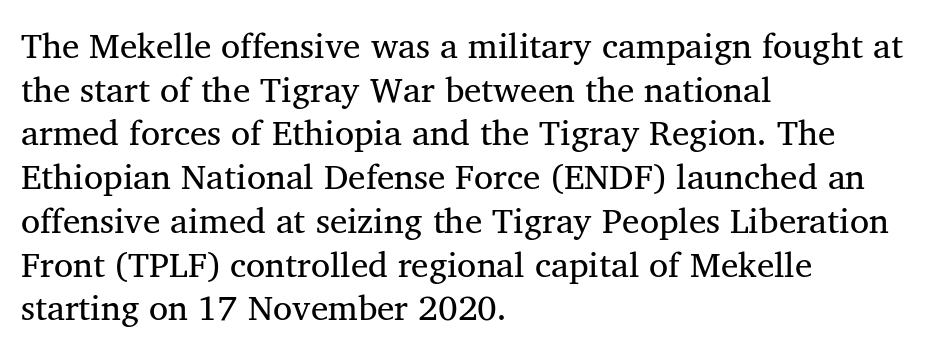
The image shows 35 px serif type; set left-aligned, normal line spacing (1.25x), normal letter spacing, not underlined; medium stroke contrast and a medium x-height.
